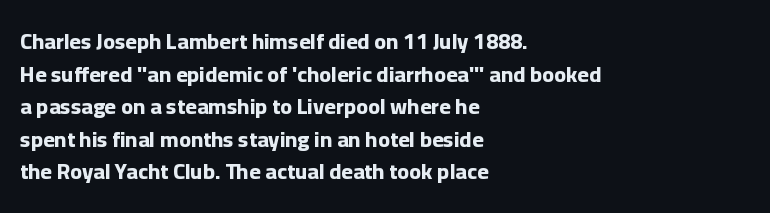
The image shows 22 px bold type, upright; set left-aligned, normal line spacing (1.48x), normal letter spacing, not underlined.
